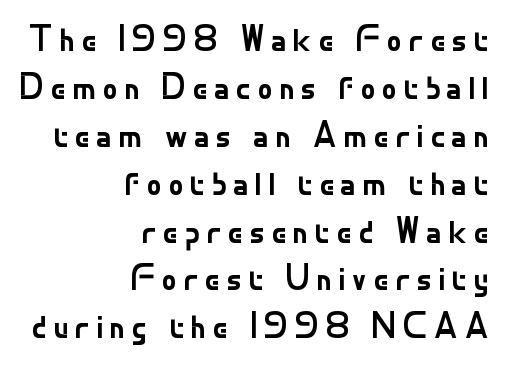
The image shows 38 px regular-weight sans-serif type, upright; set right-aligned, normal line spacing (1.26x), not underlined; low stroke contrast and a small x-height.
